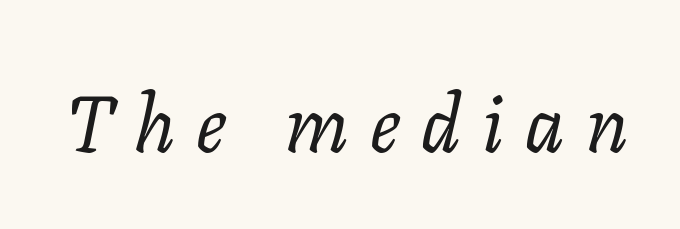
Substantial extra tracking has been applied to these lines. A typesetter would call this proportional, since set widths differ per character. The lettering tilts uniformly, giving the passage an italic look. Counters stay open thanks to moderate or lighter strokes.
